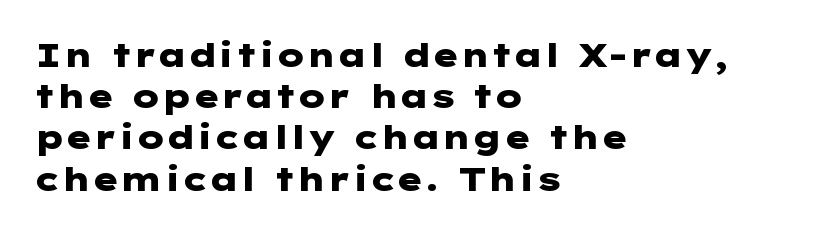
{"serif": "no", "italic": "no", "bold": "yes", "weight": "heavy", "width": "wide", "stroke_contrast": "low", "x_height": "medium", "underline": "no", "align": "left", "line_spacing": "normal", "line_spacing_ratio": 1.25, "letter_spacing": "normal", "letter_spacing_em": 0.0, "glyph_px": 33}
